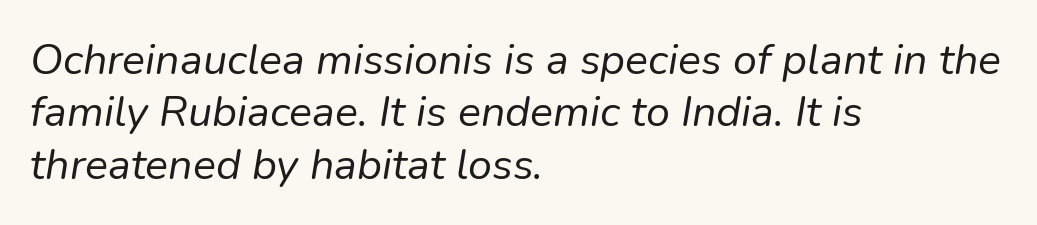
The image shows 43 px regular-weight type, italic (leaning right); set left-aligned, line spacing 1.22x, normal letter spacing, not underlined; low stroke contrast and a medium x-height.
